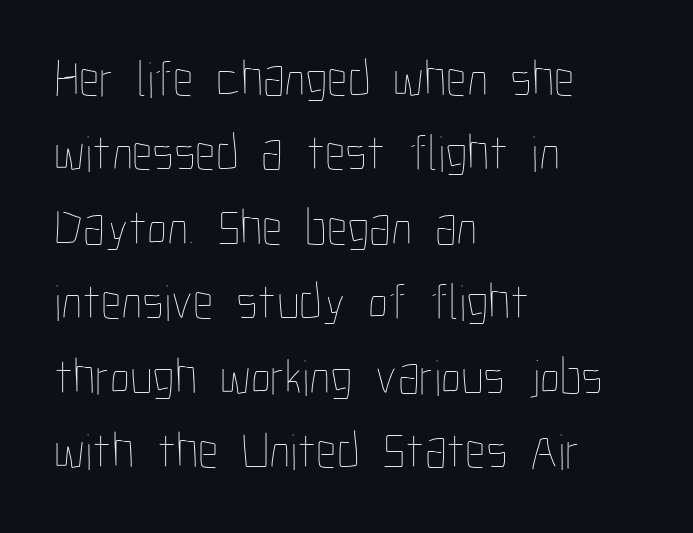
Q: Is the text bold? A: No.
Q: Is the text italic (slanted)? A: No, it is upright.
Q: Is the text underlined? A: No.
Q: How is the paragraph aligned? A: Left-aligned.
Q: Is the spacing between letters normal or unusually wide? A: Normal.
Q: Is the spacing between lines tight, normal or loose? A: Normal.
Q: Width (condensed, normal, or wide)? A: Condensed.
Q: Stroke contrast? A: Low.
Q: x-height? A: Medium.
Q: Monospaced? A: No.
